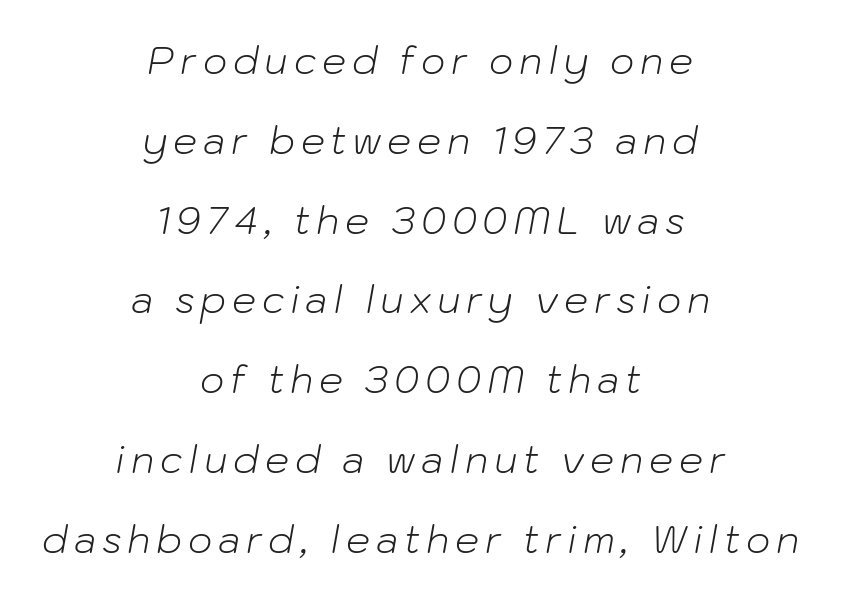
The image shows 38 px light type, italic (leaning right); set centered, loose line spacing (2.1x), not underlined; low stroke contrast and a medium x-height.
